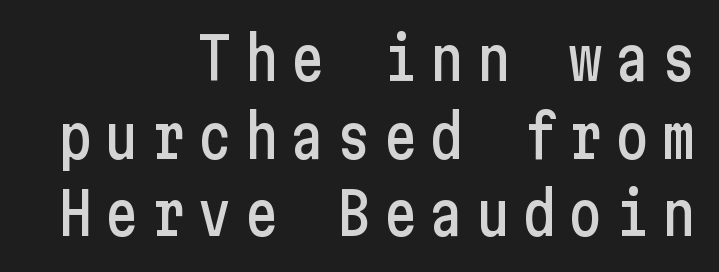
The image shows 58 px condensed sans-serif type, upright; set right-aligned, normal line spacing (1.34x), unusually wide letter spacing (+0.2 em), not underlined; low stroke contrast and a medium x-height.
